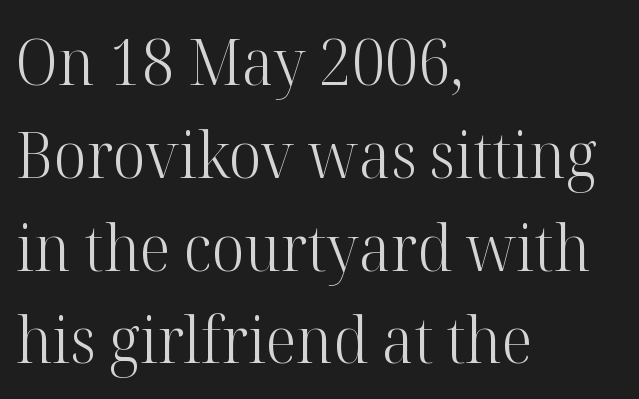
{"serif": "yes", "italic": "no", "bold": "no", "weight": "light", "width": "normal", "stroke_contrast": "high", "x_height": "medium", "monospaced": "no", "underline": "no", "align": "left", "line_spacing": "normal", "line_spacing_ratio": 1.45, "letter_spacing": "normal", "letter_spacing_em": 0.0, "glyph_px": 64}
